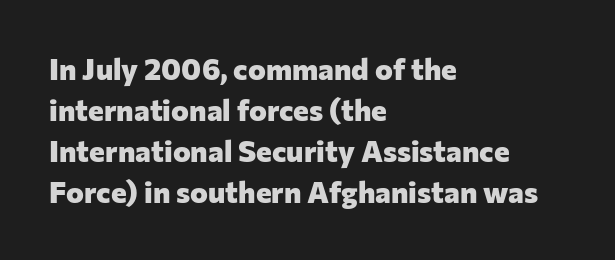
The image shows 30 px heavy sans-serif type, upright; set left-aligned, normal line spacing (1.37x), normal letter spacing, not underlined; low stroke contrast and a medium x-height.
